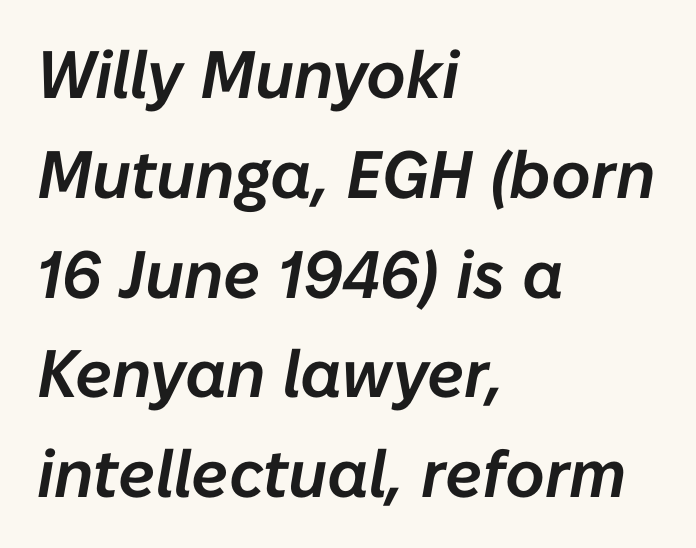
Which margin do the lines hug? The left one — the right edge is uneven. Nobody drew a line under any word here. A typesetter would call this leading conventional body-copy spacing. This sample has the flowing, uneven cadence of proportional lettering. Nobody touched the tracking dial on this one.
